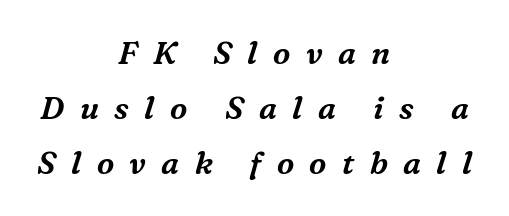
Q: Is the text italic (slanted)? A: Yes, it leans right by about 16 degrees.
Q: Is the typeface a serif or a sans-serif typeface? A: Serif.
Q: Is the text underlined? A: No.
Q: How is the paragraph aligned? A: Centered.
Q: Is the spacing between letters normal or unusually wide? A: Unusually wide.
Q: Width (condensed, normal, or wide)? A: Normal.
Q: Stroke contrast? A: Medium.
Q: x-height? A: Medium.
Q: Monospaced? A: No.
